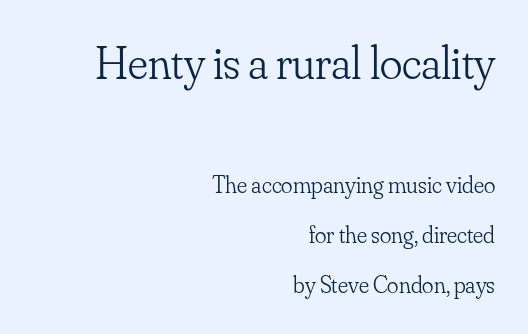
Q: Is the text bold? A: No.
Q: Is the text italic (slanted)? A: No, it is upright.
Q: Is the typeface a serif or a sans-serif typeface? A: Serif.
Q: Is the text underlined? A: No.
Q: How is the paragraph aligned? A: Right-aligned.
Q: Is the spacing between letters normal or unusually wide? A: Normal.
Q: Is the spacing between lines tight, normal or loose? A: Loose.
Q: Which block of text is set in a larger size, the first (top) or the second (bottom)? A: The first (top) one.
Q: Width (condensed, normal, or wide)? A: Normal.
Q: Stroke contrast? A: Low.
Q: x-height? A: Small.
Q: Monospaced? A: No.
